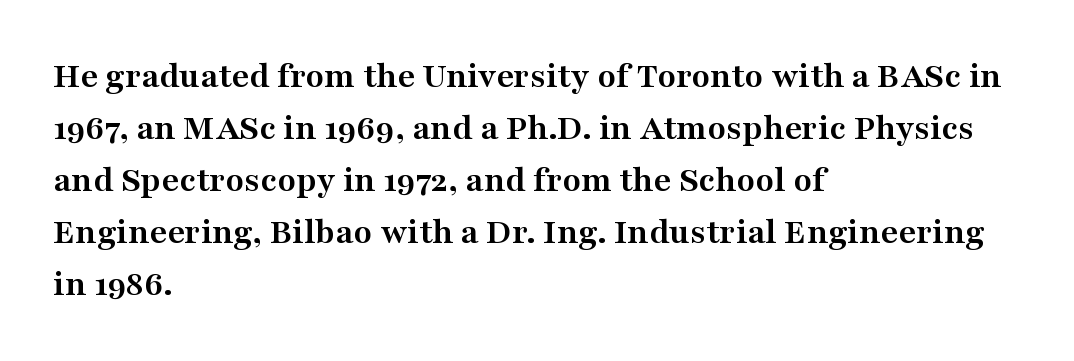
The image shows 38 px semibold, wide serif type, upright; set left-aligned, normal line spacing (1.37x), normal letter spacing, not underlined; medium stroke contrast and a medium x-height.
